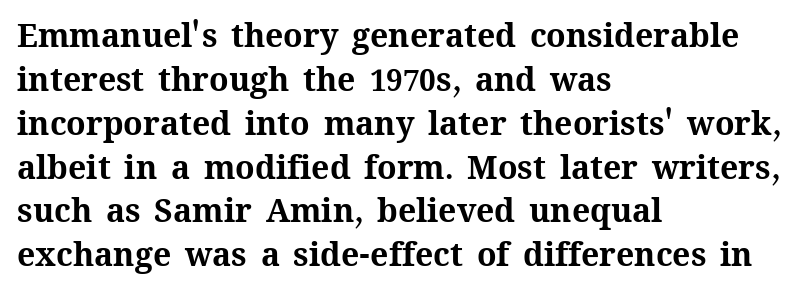
{"italic": "no", "bold": "yes", "weight": "bold", "width": "normal", "stroke_contrast": "medium", "x_height": "medium", "monospaced": "no", "underline": "no", "align": "left", "line_spacing": "normal", "line_spacing_ratio": 1.37, "letter_spacing": "normal", "letter_spacing_em": 0.0, "glyph_px": 32}
